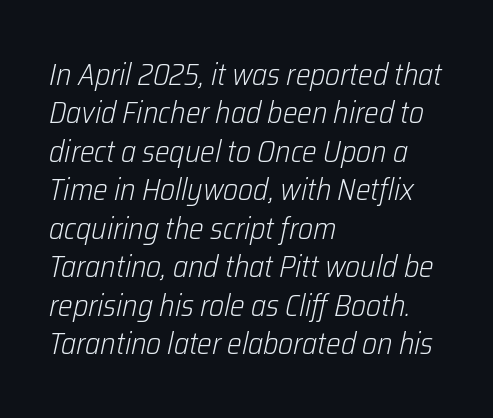
{"italic": "yes", "lean": "right", "slant_degrees": 12, "bold": "no", "weight": "light", "width": "condensed", "stroke_contrast": "low", "x_height": "medium", "monospaced": "no", "underline": "no", "align": "left", "line_spacing_ratio": 1.24, "letter_spacing": "normal", "letter_spacing_em": 0.0, "glyph_px": 31}
